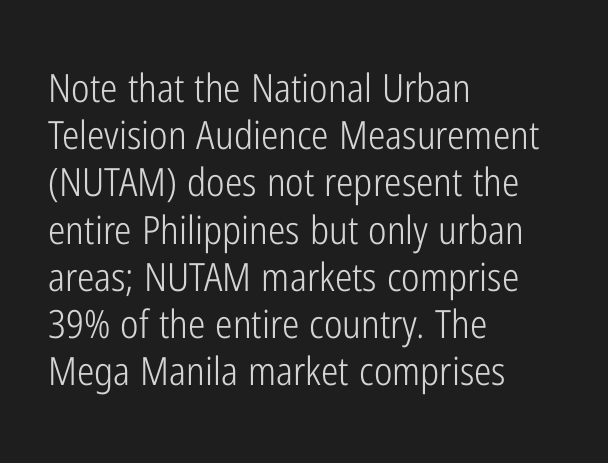
Q: Is the text bold? A: No.
Q: Is the text italic (slanted)? A: No, it is upright.
Q: Is the typeface a serif or a sans-serif typeface? A: Sans-serif.
Q: Is the text underlined? A: No.
Q: How is the paragraph aligned? A: Left-aligned.
Q: Is the spacing between letters normal or unusually wide? A: Normal.
Q: Width (condensed, normal, or wide)? A: Condensed.
Q: Stroke contrast? A: Low.
Q: x-height? A: Medium.
Q: Monospaced? A: No.
